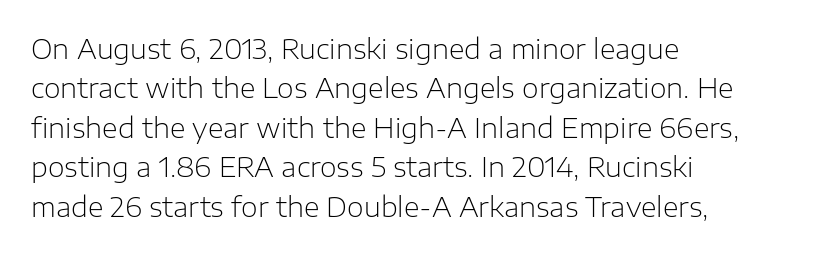
Q: Is the text bold? A: No.
Q: Is the text italic (slanted)? A: No, it is upright.
Q: Is the text underlined? A: No.
Q: How is the paragraph aligned? A: Left-aligned.
Q: Is the spacing between letters normal or unusually wide? A: Normal.
Q: Is the spacing between lines tight, normal or loose? A: Normal.
